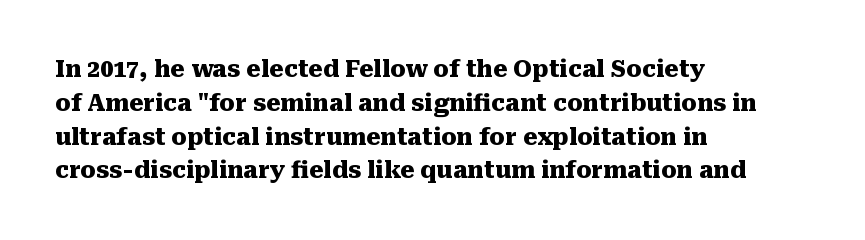
{"italic": "no", "bold": "yes", "underline": "no", "align": "left", "line_spacing": "normal", "line_spacing_ratio": 1.47, "letter_spacing": "normal", "letter_spacing_em": 0.0, "glyph_px": 23}
